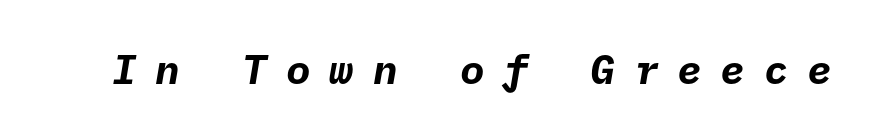
{"serif": "no", "bold": "yes", "weight": "bold", "width": "normal", "stroke_contrast": "low", "x_height": "medium", "underline": "no", "letter_spacing": "wide", "letter_spacing_em": 0.46, "glyph_px": 41}
